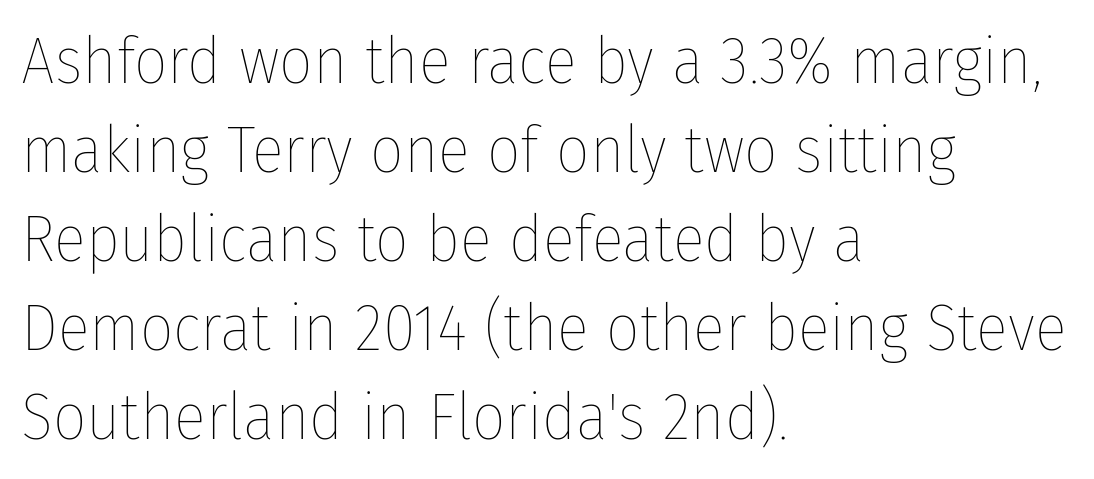
The image shows 66 px thin, condensed type, upright; set left-aligned, normal line spacing (1.35x), normal letter spacing, not underlined; low stroke contrast and a medium x-height.
